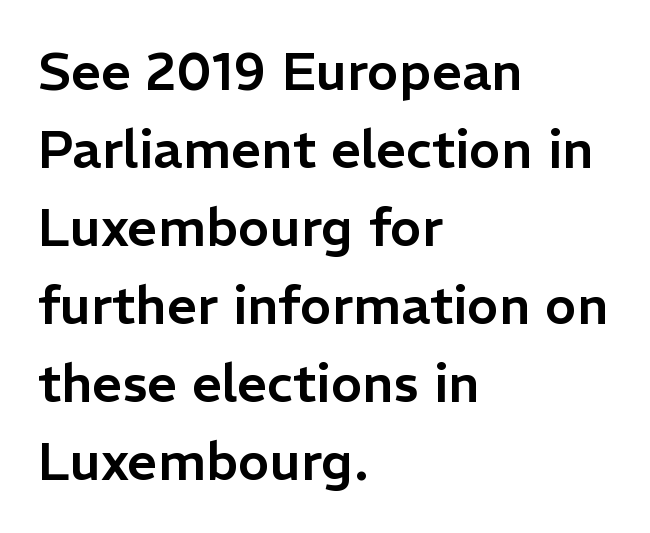
Q: Is the text italic (slanted)? A: No, it is upright.
Q: Is the typeface a serif or a sans-serif typeface? A: Sans-serif.
Q: Is the text underlined? A: No.
Q: How is the paragraph aligned? A: Left-aligned.
Q: Is the spacing between letters normal or unusually wide? A: Normal.
Q: Is the spacing between lines tight, normal or loose? A: Normal.
Q: Width (condensed, normal, or wide)? A: Normal.
Q: Stroke contrast? A: Low.
Q: x-height? A: Medium.
Q: Monospaced? A: No.
